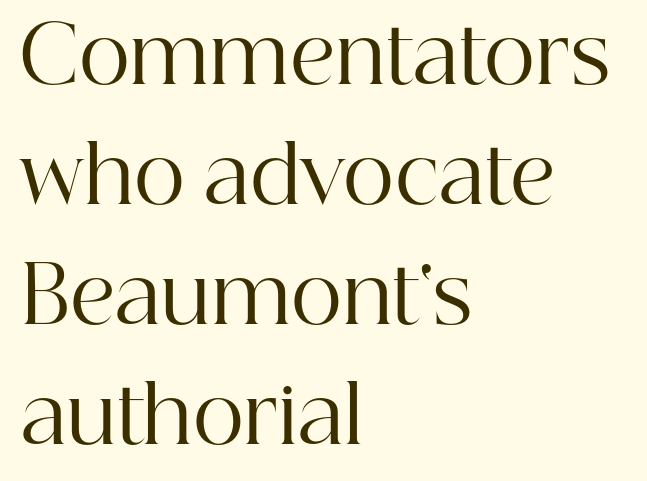
Q: Is the text bold? A: No.
Q: Is the text italic (slanted)? A: No, it is upright.
Q: Is the typeface a serif or a sans-serif typeface? A: Serif.
Q: Is the text underlined? A: No.
Q: How is the paragraph aligned? A: Left-aligned.
Q: Is the spacing between letters normal or unusually wide? A: Normal.
Q: Is the spacing between lines tight, normal or loose? A: Normal.
Q: Width (condensed, normal, or wide)? A: Normal.
Q: Stroke contrast? A: High.
Q: x-height? A: Medium.
Q: Monospaced? A: No.
